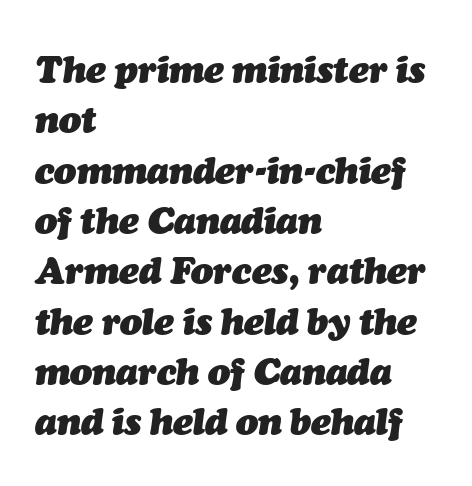
{"italic": "yes", "lean": "right", "slant_degrees": 7, "bold": "yes", "weight": "heavy", "width": "normal", "stroke_contrast": "medium", "x_height": "medium", "monospaced": "no", "underline": "no", "align": "left", "line_spacing": "normal", "line_spacing_ratio": 1.36, "letter_spacing": "normal", "letter_spacing_em": 0.0, "glyph_px": 37}
